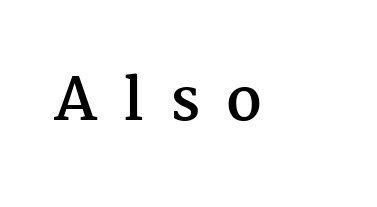
{"serif": "yes", "italic": "no", "bold": "yes", "weight": "semibold", "width": "normal", "stroke_contrast": "medium", "x_height": "medium", "monospaced": "no", "underline": "no", "letter_spacing": "wide", "letter_spacing_em": 0.45, "glyph_px": 58}
